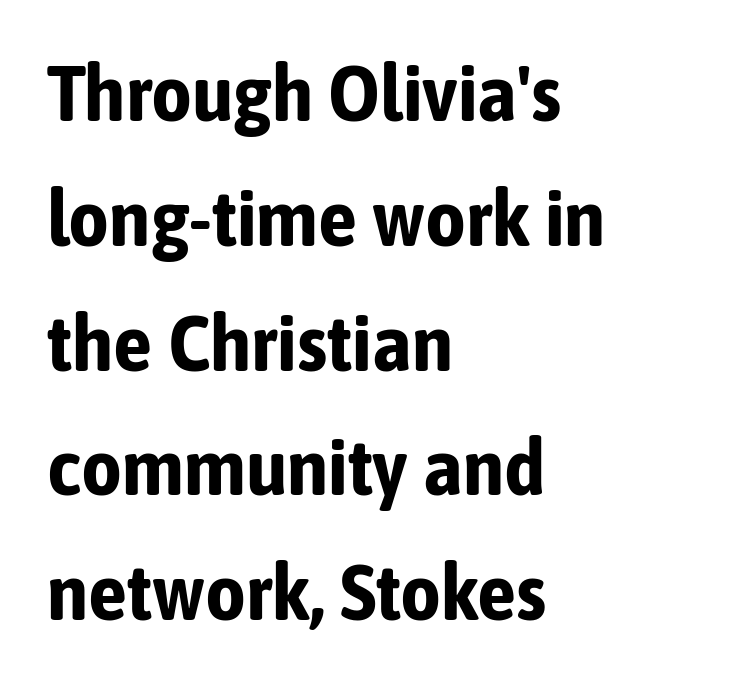
Q: Is the text bold? A: Yes.
Q: Is the text italic (slanted)? A: No, it is upright.
Q: Is the typeface a serif or a sans-serif typeface? A: Sans-serif.
Q: Is the text underlined? A: No.
Q: How is the paragraph aligned? A: Left-aligned.
Q: Is the spacing between letters normal or unusually wide? A: Normal.
Q: Is the spacing between lines tight, normal or loose? A: Normal.
Q: Width (condensed, normal, or wide)? A: Condensed.
Q: Stroke contrast? A: Low.
Q: x-height? A: Medium.
Q: Monospaced? A: No.
